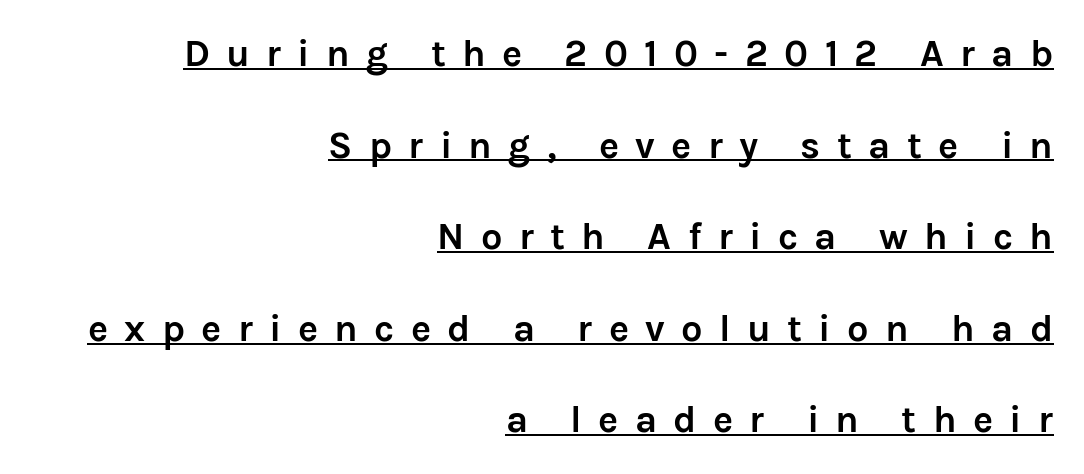
{"serif": "no", "italic": "no", "bold": "yes", "weight": "semibold", "width": "normal", "stroke_contrast": "low", "x_height": "medium", "monospaced": "no", "underline": "yes", "align": "right", "line_spacing": "loose", "line_spacing_ratio": 2.41, "letter_spacing": "wide", "letter_spacing_em": 0.43, "glyph_px": 38}
